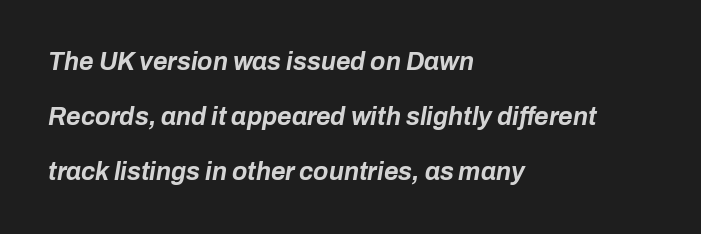
The image shows 25 px bold type, italic (leaning right); set left-aligned, loose line spacing (2.2x), normal letter spacing, not underlined.
